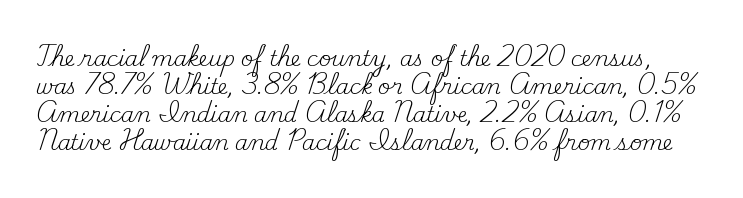
Plain, unruled lines of type. Caption: standard tracking, unaltered. The characters are drawn with everyday or finer stroke widths. Reading down the column, the eye jumps a familiar distance to each next line.
